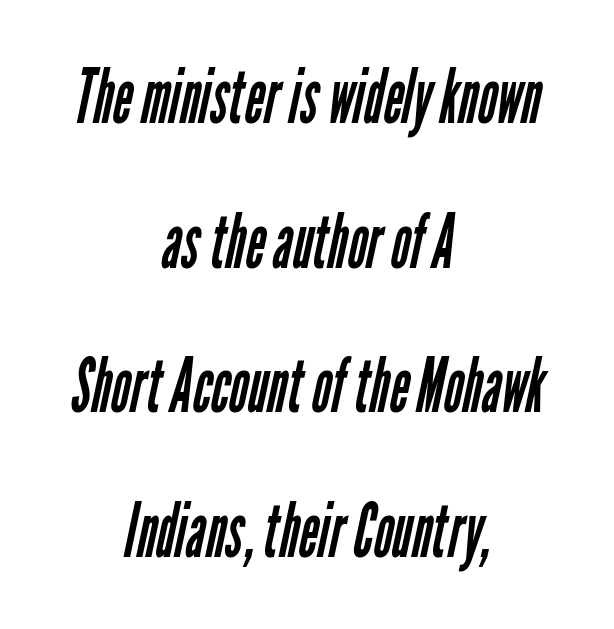
Q: Is the text bold? A: No.
Q: Is the typeface a serif or a sans-serif typeface? A: Sans-serif.
Q: Is the text underlined? A: No.
Q: How is the paragraph aligned? A: Centered.
Q: Is the spacing between letters normal or unusually wide? A: Normal.
Q: Is the spacing between lines tight, normal or loose? A: Loose.
Q: Width (condensed, normal, or wide)? A: Condensed.
Q: Stroke contrast? A: Low.
Q: x-height? A: Medium.
Q: Monospaced? A: No.
